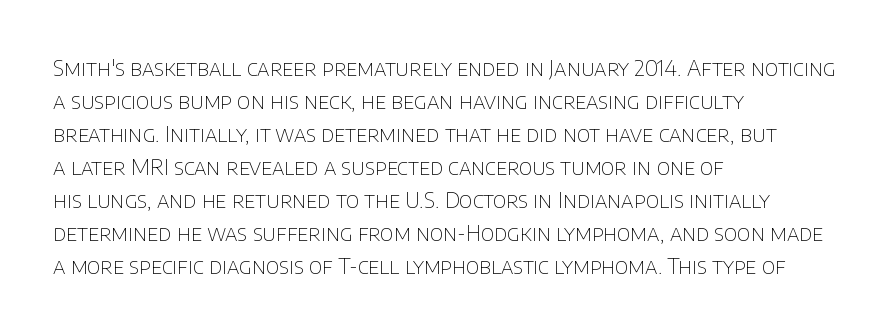
{"italic": "no", "bold": "no", "underline": "no", "align": "left", "line_spacing": "normal", "line_spacing_ratio": 1.5, "letter_spacing": "normal", "letter_spacing_em": 0.0, "glyph_px": 22}
